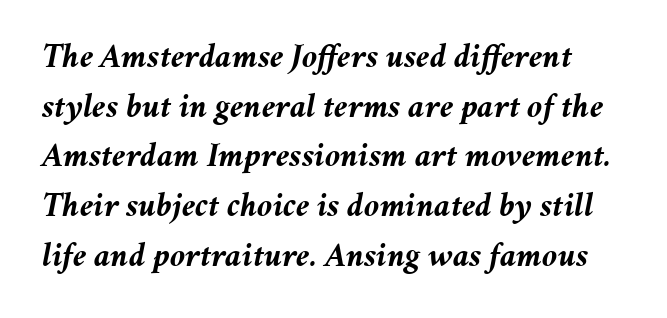
The image shows 34 px semibold type, italic (leaning right); set normal line spacing (1.46x), normal letter spacing, not underlined; medium stroke contrast and a medium x-height.
